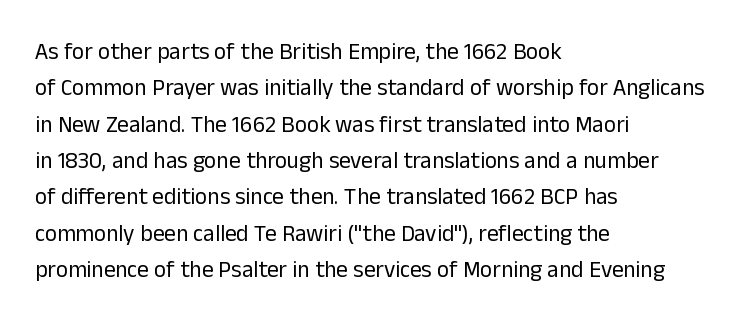
The image shows 23 px text type, upright; set left-aligned, normal line spacing (1.58x), normal letter spacing, not underlined.
